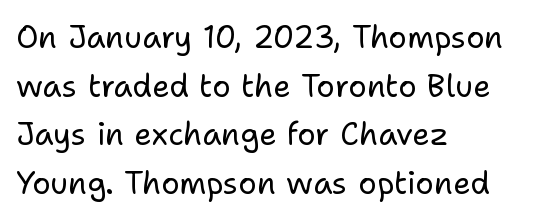
Compared with a typical body face, this is equally light or lighter still. Teacher's note: observe the even left margin — that is flush-left alignment. Is this a fixed-width face? No — the glyphs have proportional, varying widths. The letters stand straight up with perfectly vertical stems. This sample uses plain, unmodified letter spacing.
